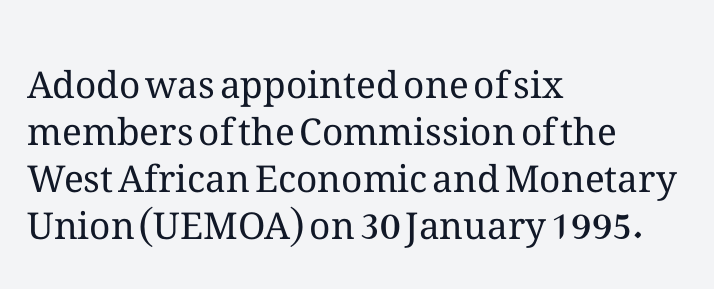
Note the varied advance widths — an 'i' is clearly narrower than an 'm'. A typesetter would mark this as roman, not italic. This rendering uses left alignment, leaving the right contour irregular. Plain, unruled lines of type. Weight: in the light-to-regular range. Letter spacing: default.
